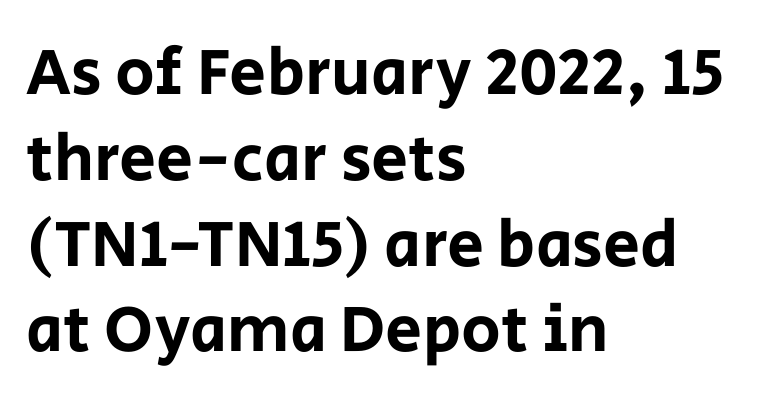
The image shows 66 px sans-serif type, upright; set left-aligned, normal line spacing (1.3x), normal letter spacing, not underlined; low stroke contrast and a large x-height.
